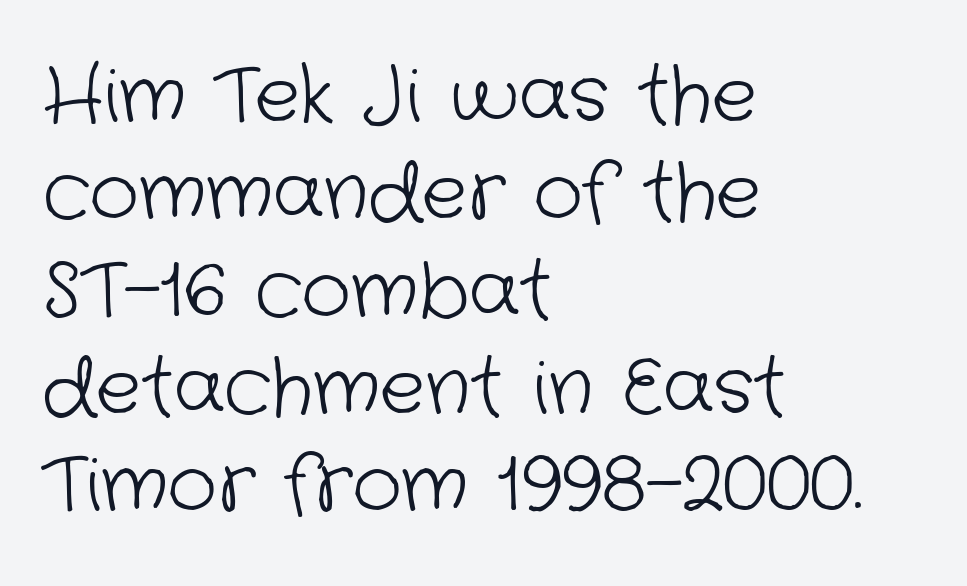
The image shows 76 px light sans-serif type; set left-aligned, normal line spacing (1.28x), normal letter spacing, not underlined; low stroke contrast and a medium x-height.
